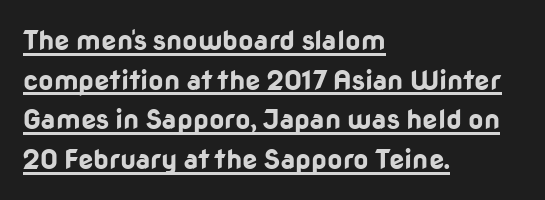
Q: Is the text bold? A: Yes.
Q: Is the text italic (slanted)? A: No, it is upright.
Q: Is the text underlined? A: Yes.
Q: How is the paragraph aligned? A: Left-aligned.
Q: Is the spacing between letters normal or unusually wide? A: Normal.
Q: Is the spacing between lines tight, normal or loose? A: Normal.
